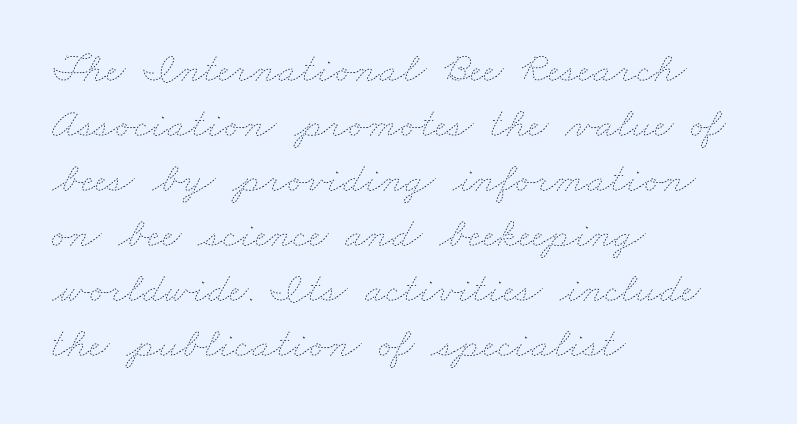
The paragraph shown leans on its left margin. Notice how descenders clear the ascenders below comfortably — that's standard leading. Tracking here is standard; glyphs follow each other at the usual distance. Only glyphs here, with clear space below each row.
